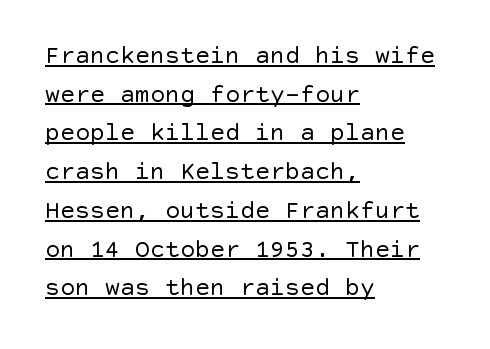
The image shows 25 px text type, upright; set left-aligned, normal line spacing (1.55x), normal letter spacing, underlined.
